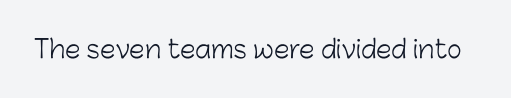
The rendering keeps characters at their native spacing. The font sits on the lighter half of the weight spectrum, regular included. Quick note: underline off. Is there any slant? The stems are plumb.
